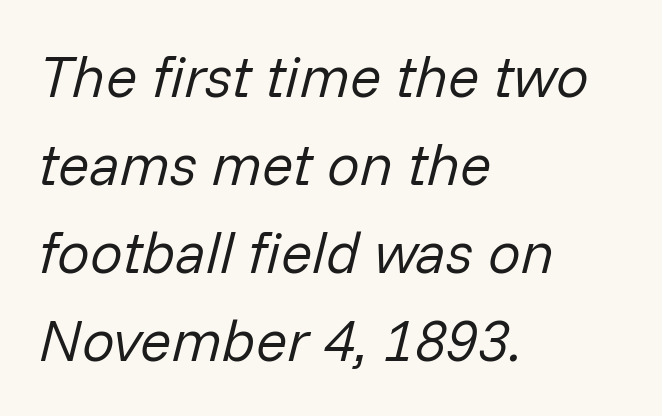
{"italic": "yes", "lean": "right", "slant_degrees": 14, "bold": "no", "weight": "regular", "width": "normal", "stroke_contrast": "low", "x_height": "medium", "monospaced": "no", "underline": "no", "align": "left", "line_spacing": "normal", "line_spacing_ratio": 1.52, "letter_spacing": "normal", "letter_spacing_em": 0.0, "glyph_px": 58}
